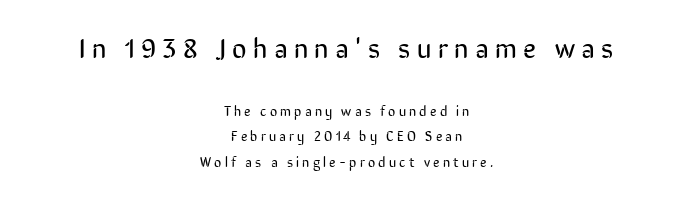
Q: Is the text bold? A: No.
Q: Is the text italic (slanted)? A: No, it is upright.
Q: Is the typeface a serif or a sans-serif typeface? A: Sans-serif.
Q: Is the text underlined? A: No.
Q: How is the paragraph aligned? A: Centered.
Q: Is the spacing between letters normal or unusually wide? A: Unusually wide.
Q: Which block of text is set in a larger size, the first (top) or the second (bottom)? A: The first (top) one.
Q: Width (condensed, normal, or wide)? A: Condensed.
Q: Stroke contrast? A: Low.
Q: x-height? A: Medium.
Q: Monospaced? A: No.
